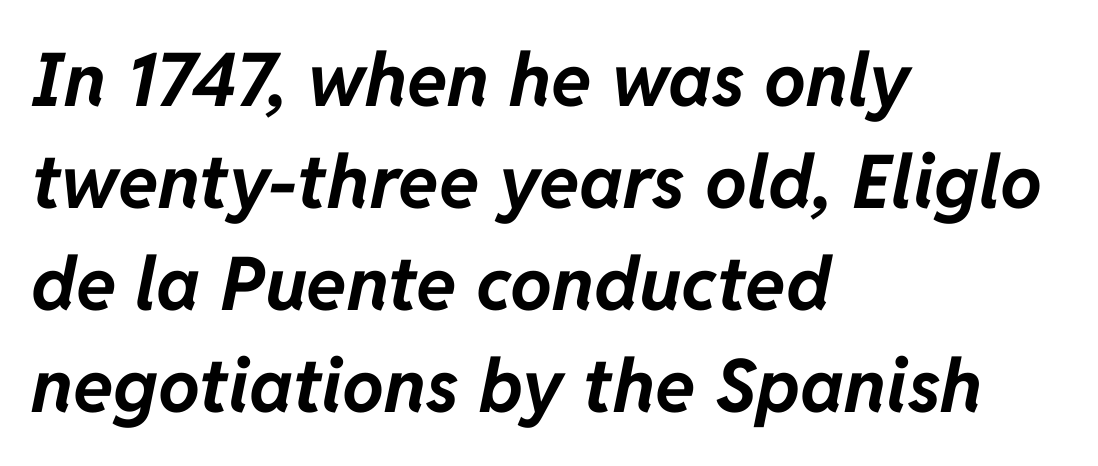
{"italic": "yes", "lean": "right", "slant_degrees": 11, "bold": "yes", "weight": "bold", "width": "normal", "stroke_contrast": "low", "x_height": "medium", "monospaced": "no", "underline": "no", "align": "left", "line_spacing": "normal", "line_spacing_ratio": 1.38, "letter_spacing": "normal", "letter_spacing_em": 0.0, "glyph_px": 74}
